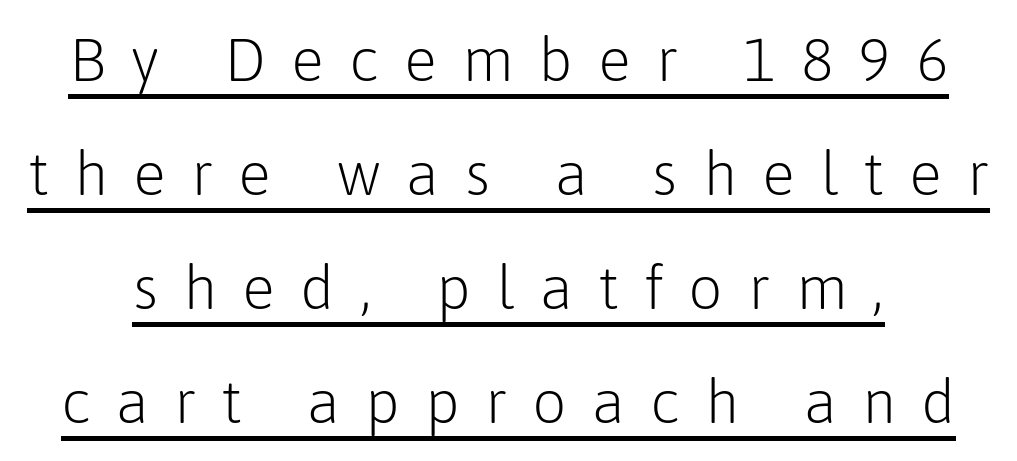
The image shows 61 px light sans-serif type, upright; set line spacing 1.87x, unusually wide letter spacing (+0.41 em), underlined; low stroke contrast and a medium x-height.
